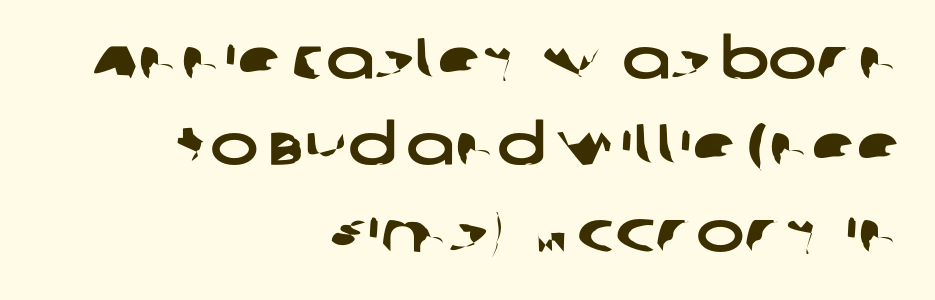
The image shows 58 px wide sans-serif type; set right-aligned, normal line spacing (1.49x), normal letter spacing, not underlined; low stroke contrast and a large x-height.
